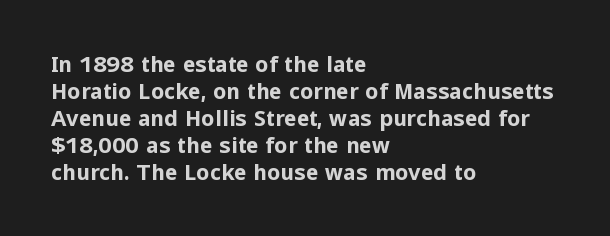
The image shows 21 px bold type, upright; set left-aligned, normal line spacing (1.28x), normal letter spacing, not underlined.
